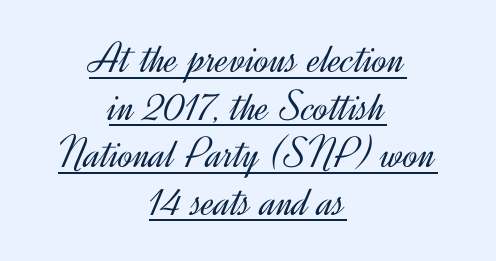
Q: Is the text bold? A: No.
Q: Is the text italic (slanted)? A: Yes.
Q: Is the typeface a serif or a sans-serif typeface? A: Sans-serif.
Q: Is the text underlined? A: Yes.
Q: How is the paragraph aligned? A: Centered.
Q: Is the spacing between letters normal or unusually wide? A: Normal.
Q: Is the spacing between lines tight, normal or loose? A: Tight.
Q: Width (condensed, normal, or wide)? A: Normal.
Q: x-height? A: Small.
Q: Monospaced? A: No.
